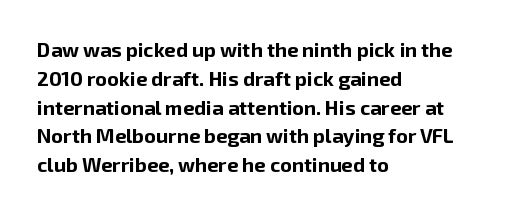
Q: Is the text bold? A: Yes.
Q: Is the text italic (slanted)? A: No, it is upright.
Q: Is the text underlined? A: No.
Q: How is the paragraph aligned? A: Left-aligned.
Q: Is the spacing between letters normal or unusually wide? A: Normal.
Q: Is the spacing between lines tight, normal or loose? A: Normal.
